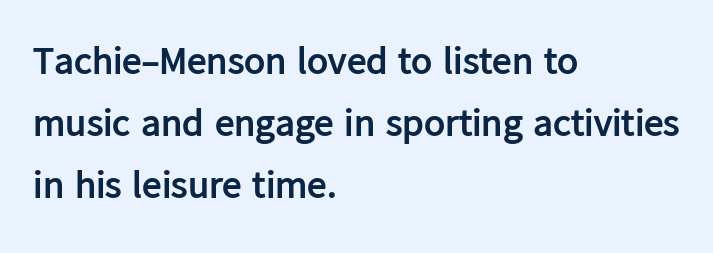
Q: Is the text bold? A: Yes.
Q: Is the text italic (slanted)? A: No, it is upright.
Q: Is the typeface a serif or a sans-serif typeface? A: Sans-serif.
Q: Is the text underlined? A: No.
Q: How is the paragraph aligned? A: Left-aligned.
Q: Is the spacing between letters normal or unusually wide? A: Normal.
Q: Is the spacing between lines tight, normal or loose? A: Normal.
Q: Width (condensed, normal, or wide)? A: Normal.
Q: Stroke contrast? A: Low.
Q: x-height? A: Medium.
Q: Monospaced? A: No.
